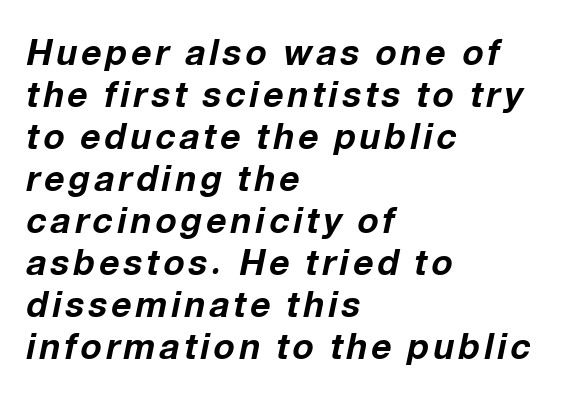
Q: Is the text bold? A: Yes.
Q: Is the text italic (slanted)? A: Yes, it leans right by about 12 degrees.
Q: Is the text underlined? A: No.
Q: How is the paragraph aligned? A: Left-aligned.
Q: Width (condensed, normal, or wide)? A: Normal.
Q: Stroke contrast? A: Low.
Q: x-height? A: Medium.
Q: Monospaced? A: No.
